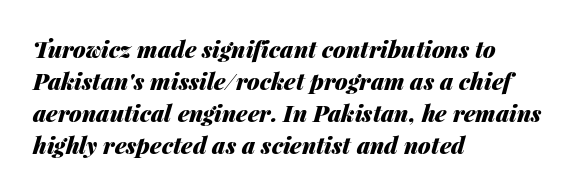
Style check: oblique. The rendering anchors every line to the left-hand side. This block has exactly the height ordinary leading produces. Compared with an ordinary text face, these strokes are far heavier — a full bold. Here the glyphs are tracked normally, forming tight word shapes. The baseline area is clear.
